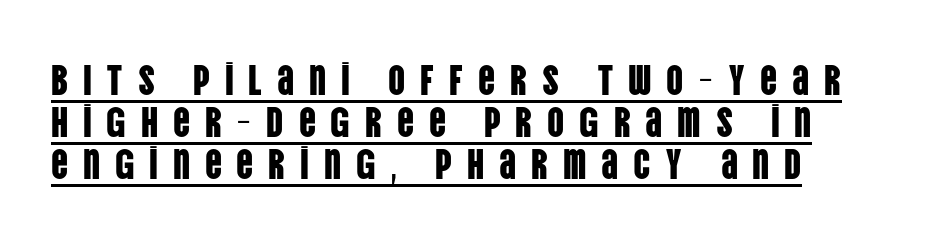
{"serif": "no", "italic": "no", "width": "condensed", "stroke_contrast": "low", "x_height": "large", "monospaced": "no", "underline": "yes", "align": "left", "line_spacing": "tight", "line_spacing_ratio": 1.0, "letter_spacing": "wide", "letter_spacing_em": 0.35, "glyph_px": 42}
